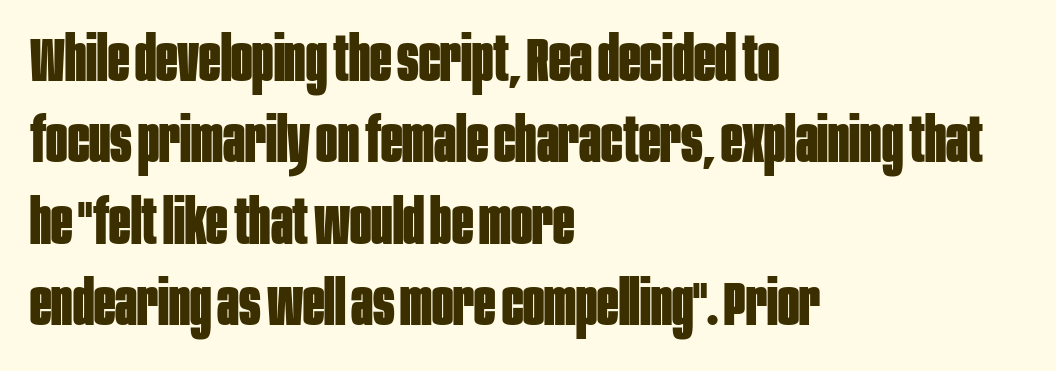
The image shows 63 px bold, condensed sans-serif type, upright; set left-aligned, normal line spacing (1.29x), normal letter spacing, not underlined; low stroke contrast and a large x-height.
